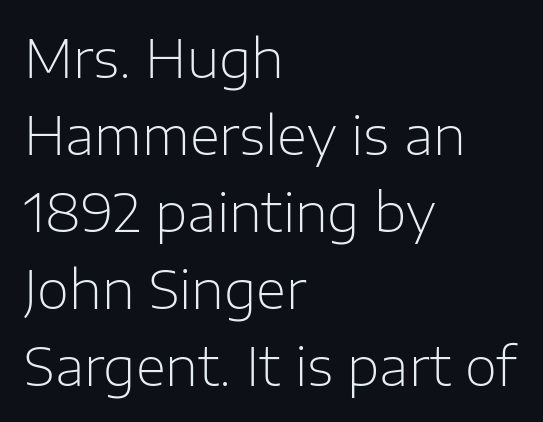
{"serif": "no", "italic": "no", "bold": "no", "weight": "light", "width": "normal", "stroke_contrast": "low", "x_height": "medium", "monospaced": "no", "underline": "no", "align": "left", "line_spacing": "normal", "line_spacing_ratio": 1.48, "letter_spacing": "normal", "letter_spacing_em": 0.0, "glyph_px": 52}
